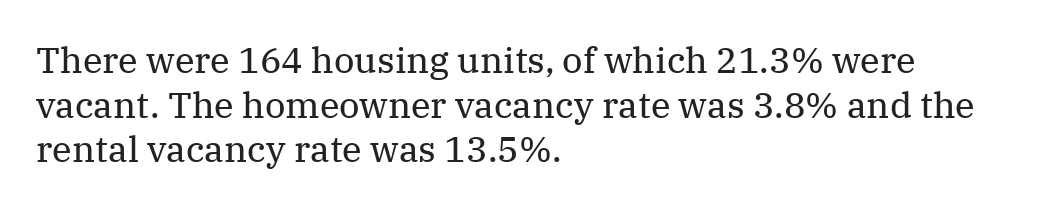
The image shows 36 px regular-weight serif type, upright; set left-aligned, line spacing 1.24x, normal letter spacing, not underlined; medium stroke contrast and a medium x-height.
